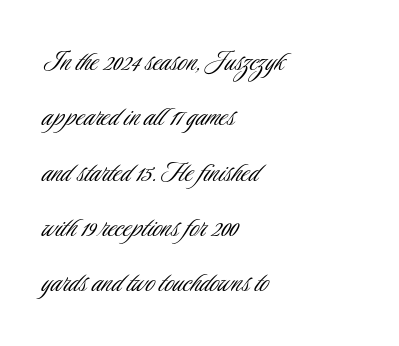
The rag falls on the right side of this text block. Is the stroke heavy? The answer is a plain regular-or-lighter. The passage shown is typed in a proportional face where columns would drift. Rule under the text: the space is simply empty. You could call the tracking neutral — neither tight nor loose.
